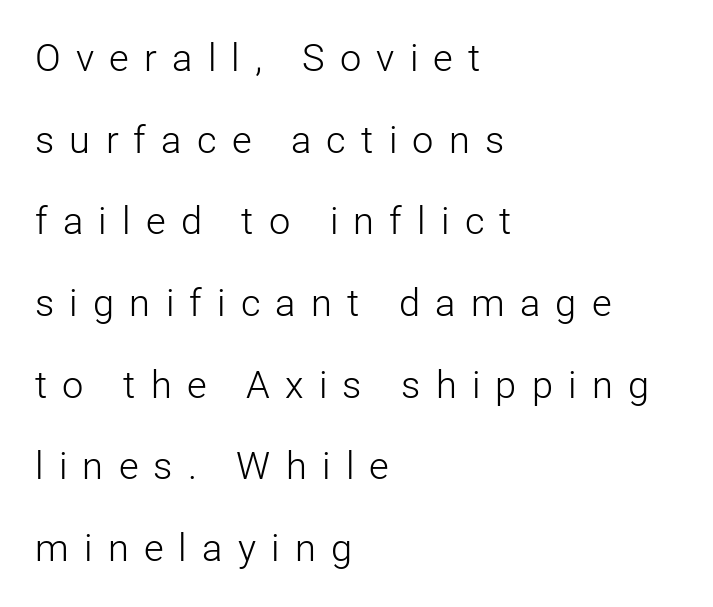
{"serif": "no", "italic": "no", "bold": "no", "weight": "light", "width": "normal", "stroke_contrast": "low", "x_height": "medium", "monospaced": "no", "underline": "no", "align": "left", "line_spacing": "loose", "line_spacing_ratio": 2.15, "letter_spacing": "wide", "letter_spacing_em": 0.4, "glyph_px": 38}
